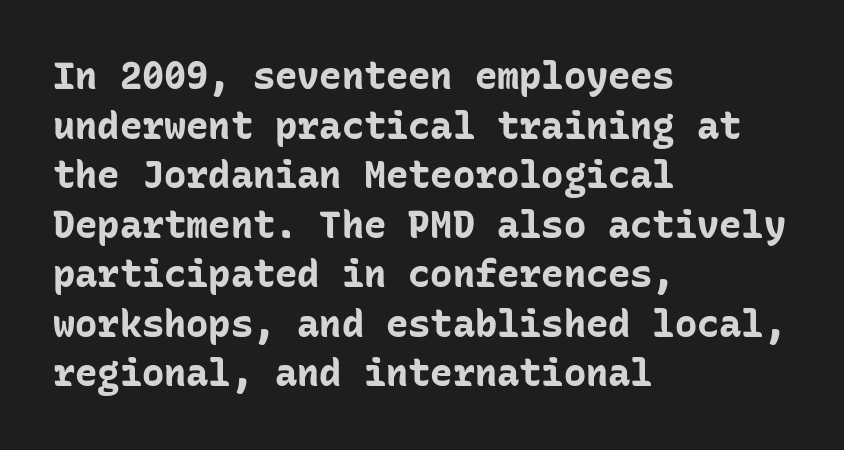
Q: Is the text bold? A: Yes.
Q: Is the text italic (slanted)? A: No, it is upright.
Q: Is the typeface a serif or a sans-serif typeface? A: Sans-serif.
Q: Is the text underlined? A: No.
Q: How is the paragraph aligned? A: Left-aligned.
Q: Is the spacing between letters normal or unusually wide? A: Normal.
Q: Is the spacing between lines tight, normal or loose? A: Normal.
Q: Width (condensed, normal, or wide)? A: Normal.
Q: Stroke contrast? A: Low.
Q: x-height? A: Medium.
Q: Monospaced? A: Yes.
